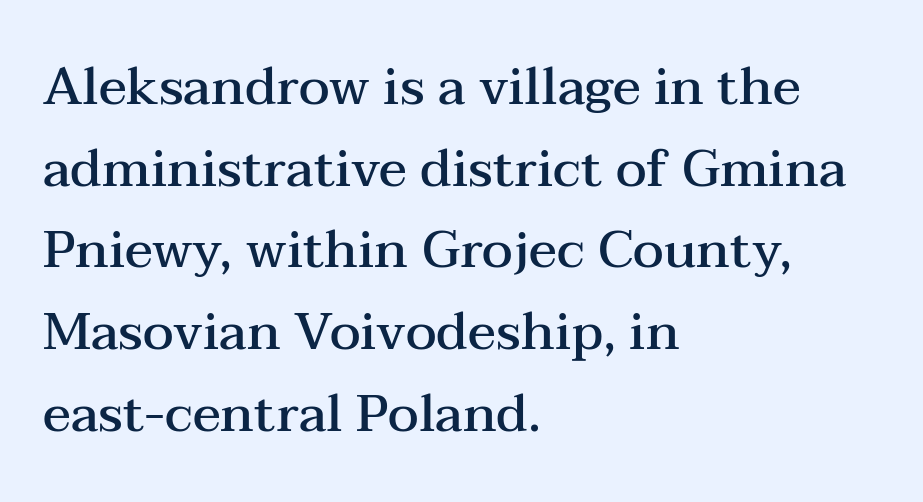
The image shows 52 px semibold, wide serif type, upright; set left-aligned, normal line spacing (1.57x), normal letter spacing, not underlined; medium stroke contrast and a medium x-height.
